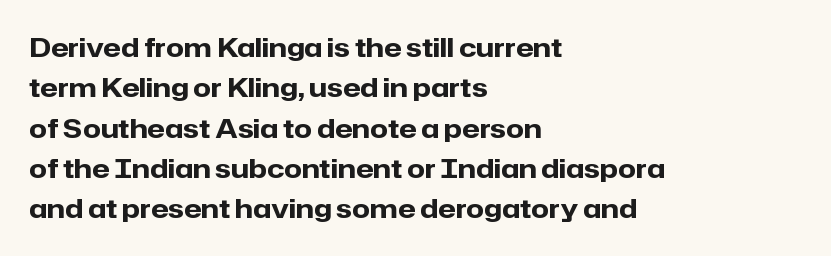
The image shows 26 px bold type, upright; set left-aligned, normal line spacing (1.55x), normal letter spacing, not underlined.
